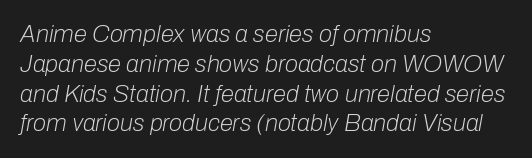
{"italic": "yes", "lean": "right", "slant_degrees": 10, "bold": "no", "underline": "no", "align": "left", "line_spacing_ratio": 1.24, "letter_spacing": "normal", "letter_spacing_em": 0.0, "glyph_px": 24}
